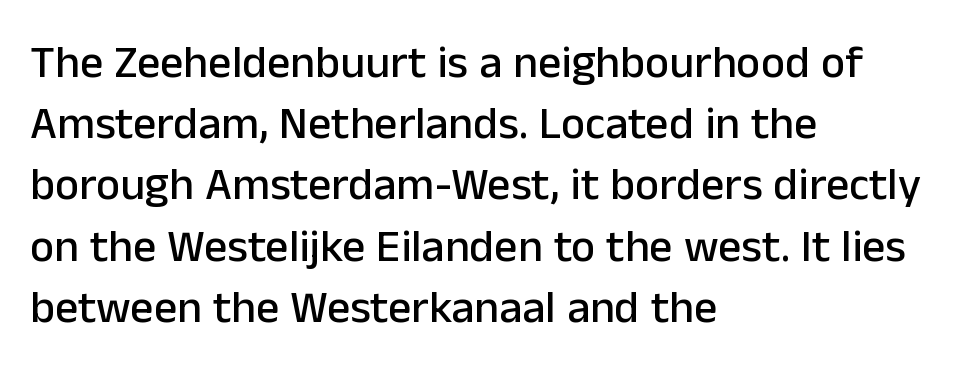
Q: Is the text italic (slanted)? A: No, it is upright.
Q: Is the typeface a serif or a sans-serif typeface? A: Sans-serif.
Q: Is the text underlined? A: No.
Q: How is the paragraph aligned? A: Left-aligned.
Q: Is the spacing between letters normal or unusually wide? A: Normal.
Q: Is the spacing between lines tight, normal or loose? A: Normal.
Q: Width (condensed, normal, or wide)? A: Normal.
Q: Stroke contrast? A: Low.
Q: x-height? A: Medium.
Q: Monospaced? A: No.
